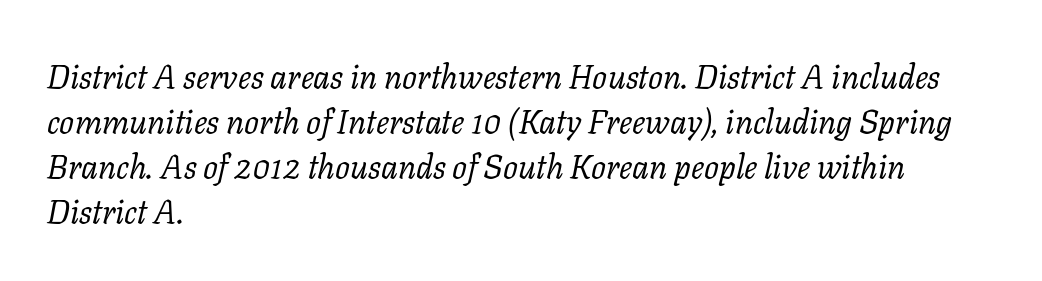
The rendering applies a slant to the glyphs. The characters are drawn with everyday or finer stroke widths. Honestly, the row spacing looks completely unremarkable. This sample has the flowing, uneven cadence of proportional lettering. Small tapered or slab feet sit at the stroke ends, so this counts as serif.
